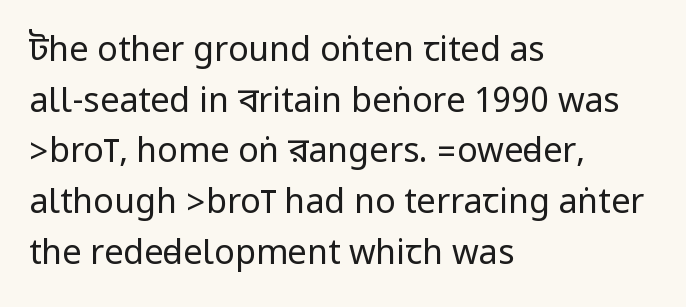
{"serif": "no", "italic": "no", "bold": "no", "weight": "regular", "width": "condensed", "stroke_contrast": "low", "underline": "no", "align": "left", "line_spacing": "normal", "line_spacing_ratio": 1.49, "letter_spacing": "normal", "letter_spacing_em": 0.0, "glyph_px": 34}
